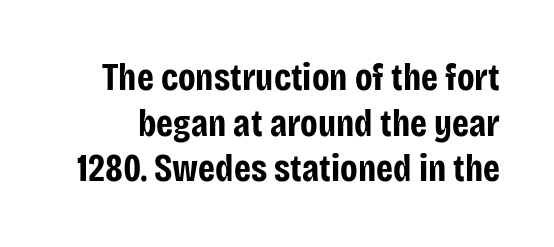
Q: Is the text bold? A: Yes.
Q: Is the text italic (slanted)? A: No, it is upright.
Q: Is the typeface a serif or a sans-serif typeface? A: Sans-serif.
Q: Is the text underlined? A: No.
Q: Is the spacing between letters normal or unusually wide? A: Normal.
Q: Width (condensed, normal, or wide)? A: Condensed.
Q: Stroke contrast? A: Low.
Q: x-height? A: Large.
Q: Monospaced? A: No.
